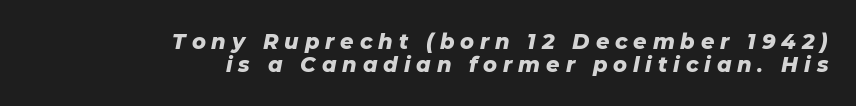
Q: Is the text bold? A: Yes.
Q: Is the text italic (slanted)? A: Yes, it leans right by about 11 degrees.
Q: Is the text underlined? A: No.
Q: How is the paragraph aligned? A: Right-aligned.
Q: Is the spacing between letters normal or unusually wide? A: Unusually wide.
Q: Is the spacing between lines tight, normal or loose? A: Tight.
